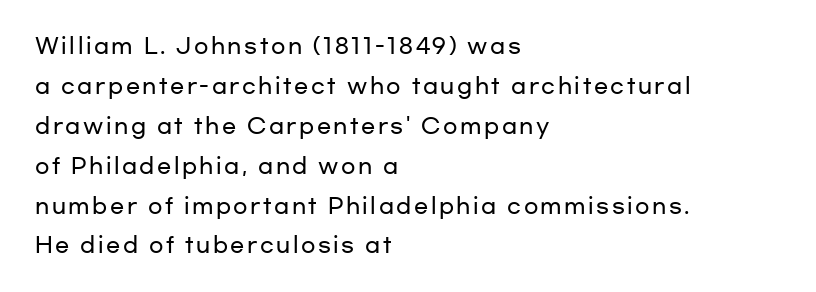
{"italic": "no", "underline": "no", "align": "left", "line_spacing": "loose", "line_spacing_ratio": 1.9, "glyph_px": 21}
